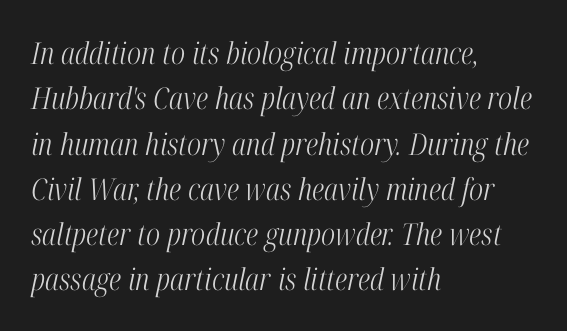
Q: Is the text bold? A: No.
Q: Is the text italic (slanted)? A: Yes, it leans right by about 12 degrees.
Q: Is the typeface a serif or a sans-serif typeface? A: Serif.
Q: Is the text underlined? A: No.
Q: How is the paragraph aligned? A: Left-aligned.
Q: Is the spacing between letters normal or unusually wide? A: Normal.
Q: Is the spacing between lines tight, normal or loose? A: Normal.
Q: Width (condensed, normal, or wide)? A: Condensed.
Q: Stroke contrast? A: High.
Q: x-height? A: Medium.
Q: Monospaced? A: No.
